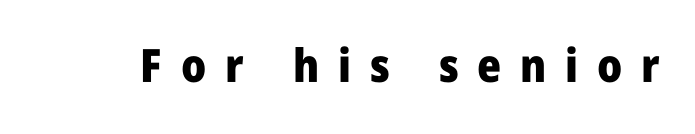
{"serif": "no", "italic": "no", "bold": "yes", "weight": "heavy", "width": "condensed", "stroke_contrast": "low", "x_height": "large", "monospaced": "no", "underline": "no", "letter_spacing": "wide", "letter_spacing_em": 0.41, "glyph_px": 46}
